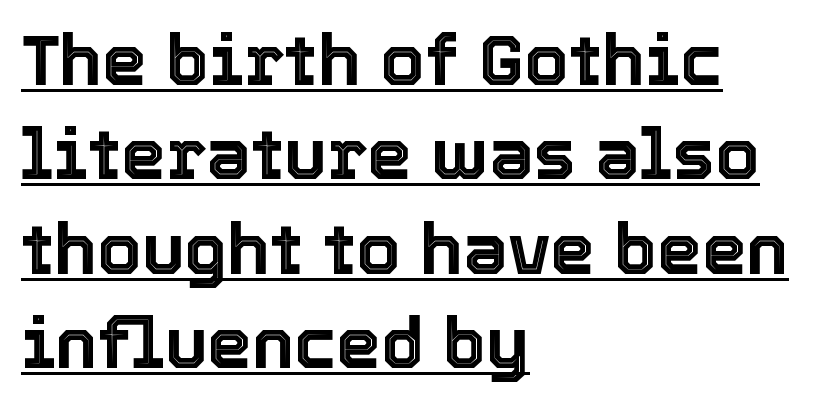
{"italic": "no", "width": "normal", "x_height": "medium", "monospaced": "no", "underline": "yes", "align": "left", "line_spacing": "normal", "line_spacing_ratio": 1.33, "letter_spacing": "normal", "letter_spacing_em": 0.0, "glyph_px": 71}
